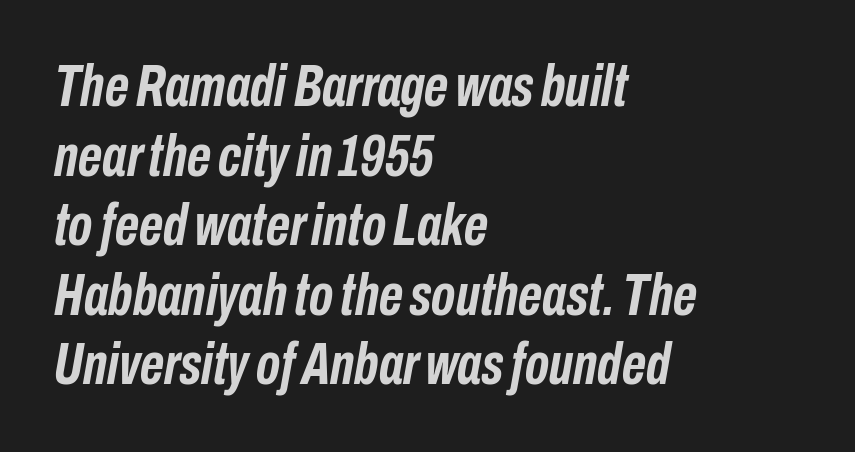
The image shows 59 px semibold, condensed type, italic (leaning right); set left-aligned, line spacing 1.18x, normal letter spacing, not underlined; low stroke contrast and a medium x-height.
